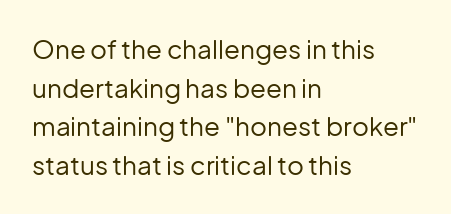
Posture: vertical. The weight tops out at a normal text grade. Words appear dense and cohesive because spacing is normal. If you drew a ruler down the left edge, every line would touch it. Line spacing here is normal. Underline: absent.
